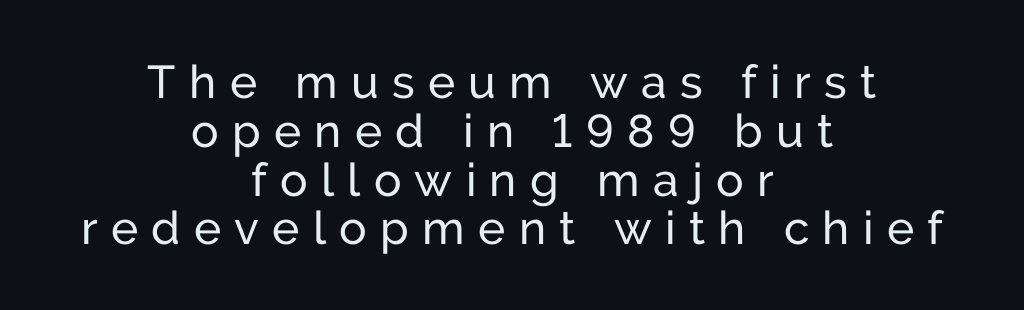
Character widths vary here, with narrow letters taking less room than wide ones. The typography opts for an upright posture over an oblique one. Has an underline been added? It has not. Type style note: lacks serifs.
